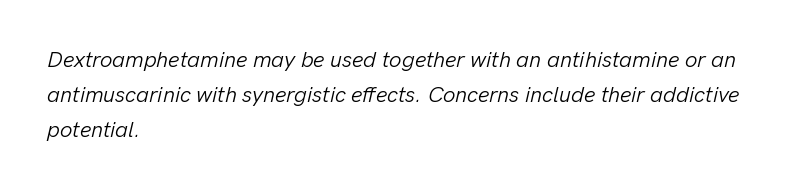
The weight would be labelled regular, book, light, or lighter still. Clear beneath every line of the passage. The face used here is rendered with its standard letterfit. Horizontally, the lines are justified to the leading edge only.
